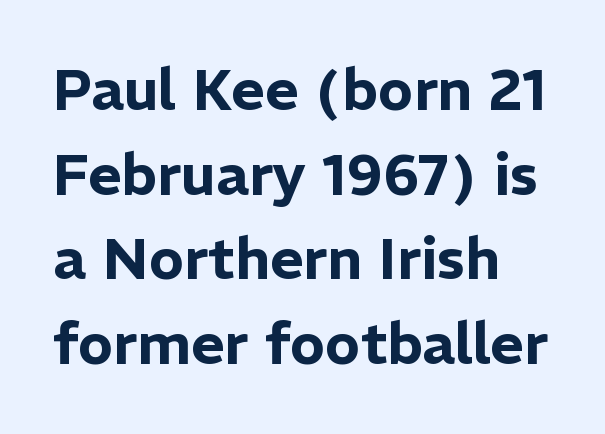
Q: Is the text italic (slanted)? A: No, it is upright.
Q: Is the typeface a serif or a sans-serif typeface? A: Sans-serif.
Q: Is the text underlined? A: No.
Q: How is the paragraph aligned? A: Left-aligned.
Q: Is the spacing between letters normal or unusually wide? A: Normal.
Q: Is the spacing between lines tight, normal or loose? A: Normal.
Q: Width (condensed, normal, or wide)? A: Normal.
Q: Stroke contrast? A: Low.
Q: x-height? A: Medium.
Q: Monospaced? A: No.
